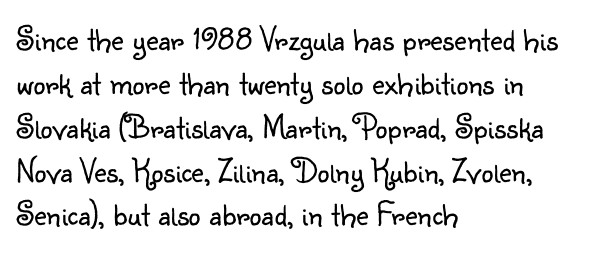
{"serif": "no", "italic": "no", "bold": "no", "weight": "light", "width": "normal", "stroke_contrast": "low", "x_height": "small", "monospaced": "no", "underline": "no", "align": "left", "line_spacing": "normal", "line_spacing_ratio": 1.29, "letter_spacing": "normal", "letter_spacing_em": 0.0, "glyph_px": 34}
